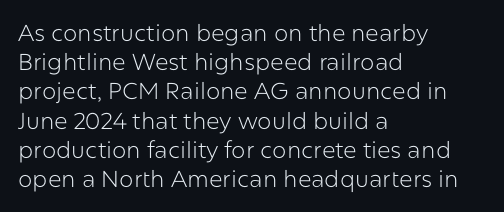
Nothing unusual about the tracking: characters are spaced as the font intends. Caption: multi-line text, flush left, ragged right. How would I describe the line gaps? Plain and ordinary. Unbolded letterforms with no extra heft.
